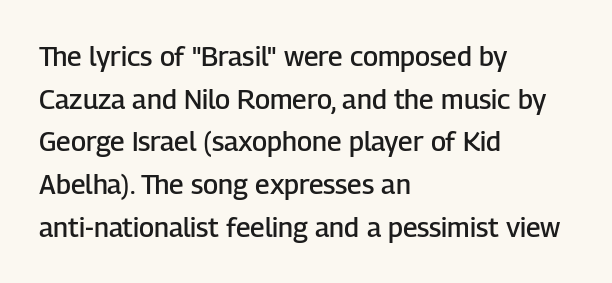
The characters look somewhat weighty, a semibold short of true bold. This sample uses an upright cut, with every glyph sitting square on the baseline. The horizontal fit of the characters is conventional and even. The ragged edge is on the right, which tells us the setting is flush left. This block has exactly the height ordinary leading produces. Glance below the letters and you will spot only blank space.
